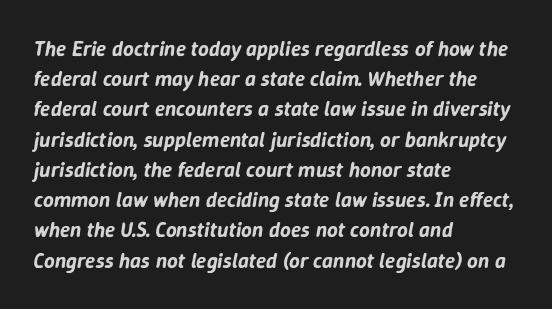
Q: Is the text italic (slanted)? A: Yes, it leans right by about 9 degrees.
Q: Is the text underlined? A: No.
Q: How is the paragraph aligned? A: Left-aligned.
Q: Is the spacing between letters normal or unusually wide? A: Normal.
Q: Is the spacing between lines tight, normal or loose? A: Normal.
